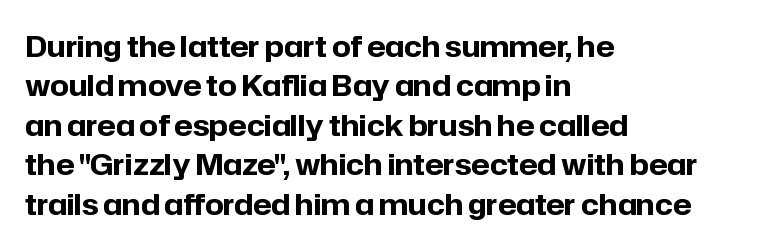
The image shows 29 px bold sans-serif type, upright; set left-aligned, normal line spacing (1.36x), normal letter spacing, not underlined; low stroke contrast and a medium x-height.
